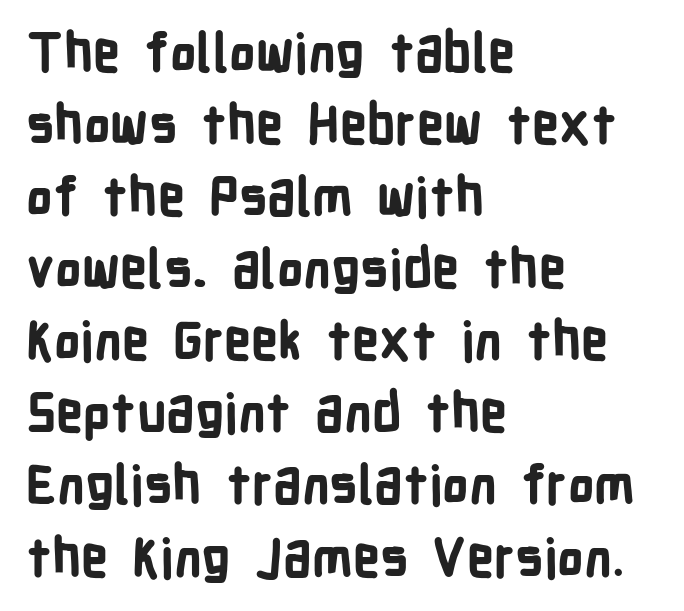
Rendered with straight, roman letterforms. Serifs: no, the terminals of the letterforms are clean. Vertical spacing — default. Spacing between characters is what you'd get straight out of the box.
